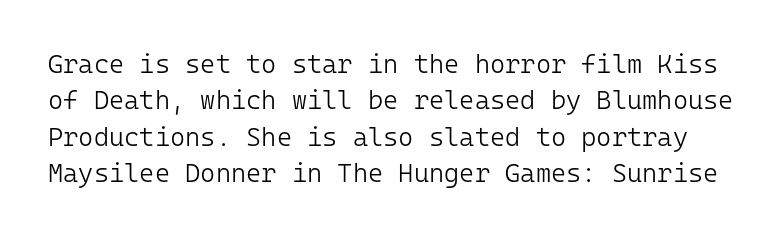
{"italic": "no", "bold": "no", "underline": "no", "line_spacing": "normal", "line_spacing_ratio": 1.4, "letter_spacing": "normal", "letter_spacing_em": 0.0, "glyph_px": 26}
